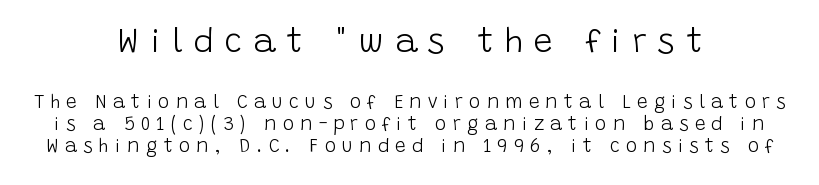
The image shows 34 px light sans-serif type, upright; set centered, line spacing 1.16x, unusually wide letter spacing (+0.32 em), not underlined; the first (top) block is 1.79x larger; low stroke contrast and a large x-height.
